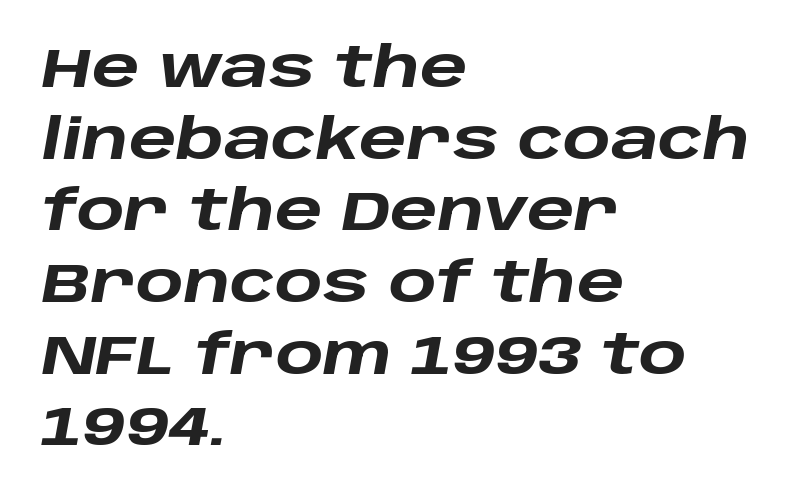
The image shows 56 px heavy, wide type, italic (leaning right); set left-aligned, normal line spacing (1.28x), normal letter spacing, not underlined; low stroke contrast and a large x-height.
